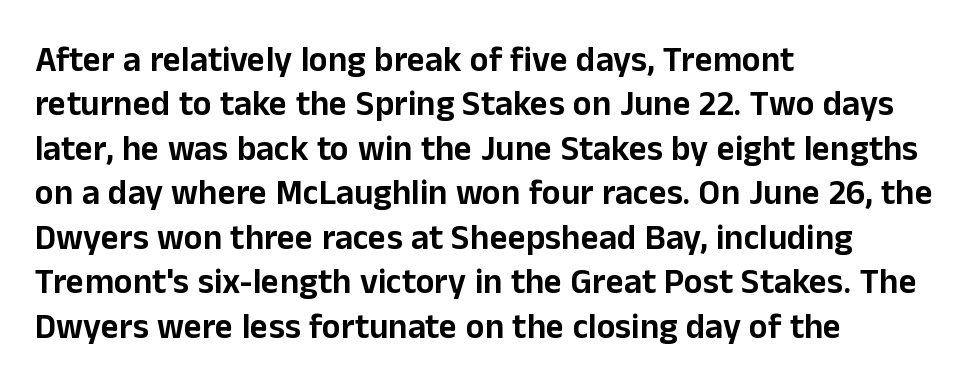
The glyphs in this specimen are sans serif. You can tell it's not italic because the verticals are truly vertical. Proportional: the letters do not fall into vertical columns. Compared with typical paragraphs, the rows here are spaced about the same.
